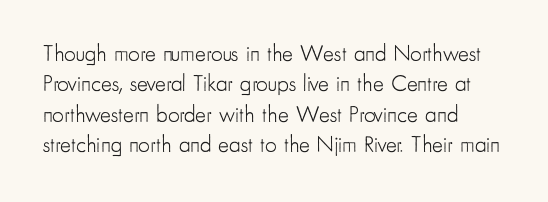
{"italic": "no", "bold": "no", "underline": "no", "align": "left", "line_spacing": "normal", "line_spacing_ratio": 1.32, "letter_spacing": "normal", "letter_spacing_em": 0.0, "glyph_px": 23}
